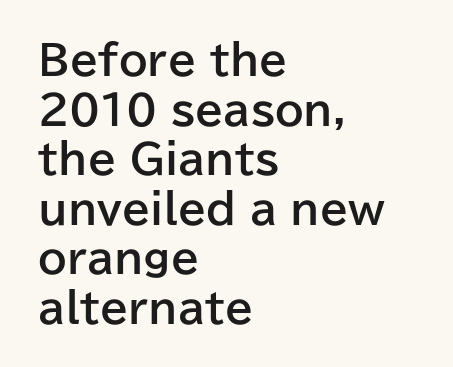
Glance below the letters and you will spot only blank space. Weight check: bold — yes, fully. The characters display no serif detailing; their extremities are plain. Alignment: flush left. A typesetter would call this proportional, since set widths differ per character. The horizontal fit of the characters is conventional and even.
